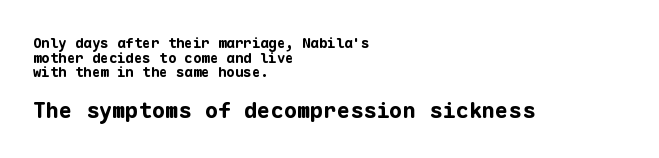
{"italic": "no", "bold": "yes", "underline": "no", "align": "left", "line_spacing": "tight", "line_spacing_ratio": 1.05, "letter_spacing": "normal", "letter_spacing_em": 0.0, "larger_block": "second", "size_ratio": 1.57, "glyph_px": 22}
